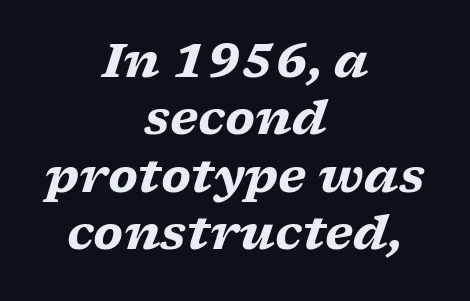
The image shows 47 px heavy, wide serif type, italic (leaning right); set centered, line spacing 1.22x, normal letter spacing, not underlined; low stroke contrast and a medium x-height.
